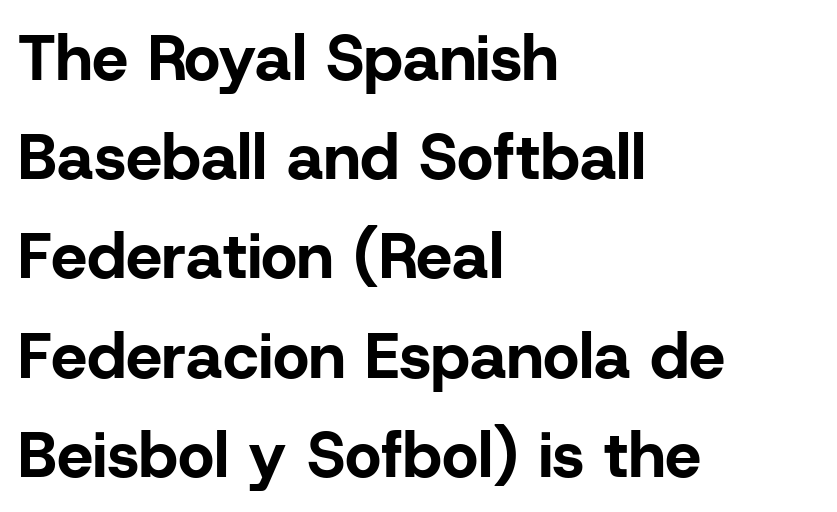
Grotesque or geometric, the face here clearly has no serifs. Successive baselines arrive at the customary interval. In terms of posture, this sample is upright. The setting favours the left margin, as ordinary paragraphs usually do.
